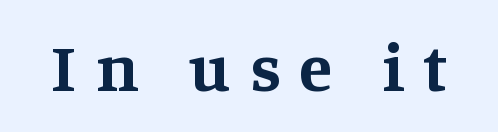
The image shows 68 px bold serif type, upright; set unusually wide letter spacing (+0.28 em), not underlined; medium stroke contrast and a large x-height.
